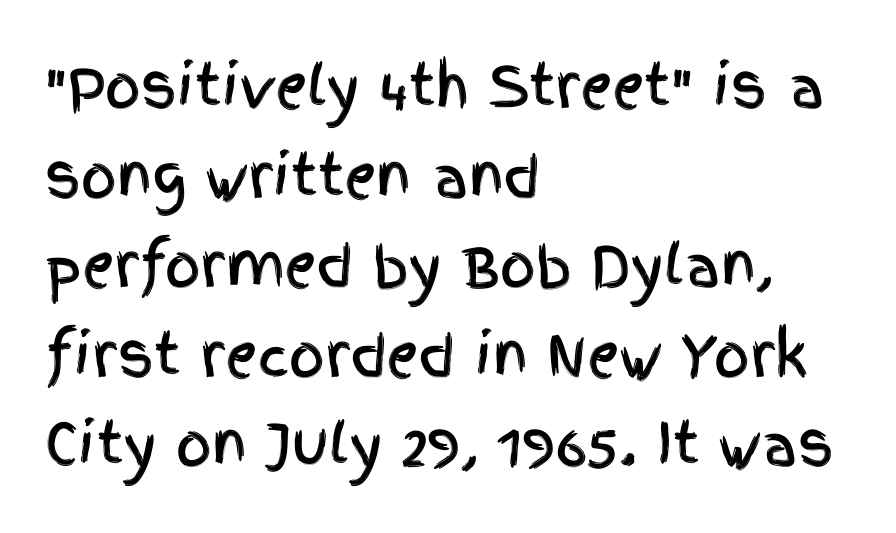
The image shows 56 px condensed sans-serif type, upright; set left-aligned, normal line spacing (1.6x), normal letter spacing, not underlined; a large x-height.
